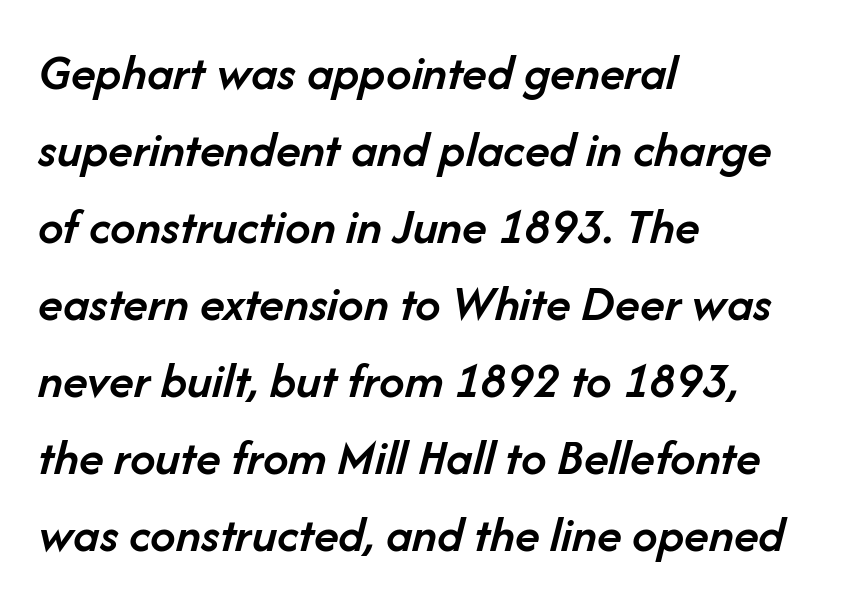
Q: Is the text bold? A: Semi-bold.
Q: Is the text italic (slanted)? A: Yes, it leans right by about 14 degrees.
Q: Is the text underlined? A: No.
Q: How is the paragraph aligned? A: Left-aligned.
Q: Is the spacing between letters normal or unusually wide? A: Normal.
Q: Is the spacing between lines tight, normal or loose? A: Normal.
Q: Width (condensed, normal, or wide)? A: Normal.
Q: Stroke contrast? A: Low.
Q: x-height? A: Medium.
Q: Monospaced? A: No.
